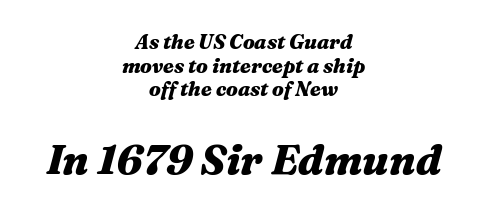
Compared with a flush-left layout, this one balances lines on the center instead. Compared with an ordinary text face, these strokes are far heavier — a full bold. Check under the words: just untouched page. The lettering tilts uniformly, giving the passage an italic look. Which chunk is bigger? The second one — the bottom block dwarfs the top.
